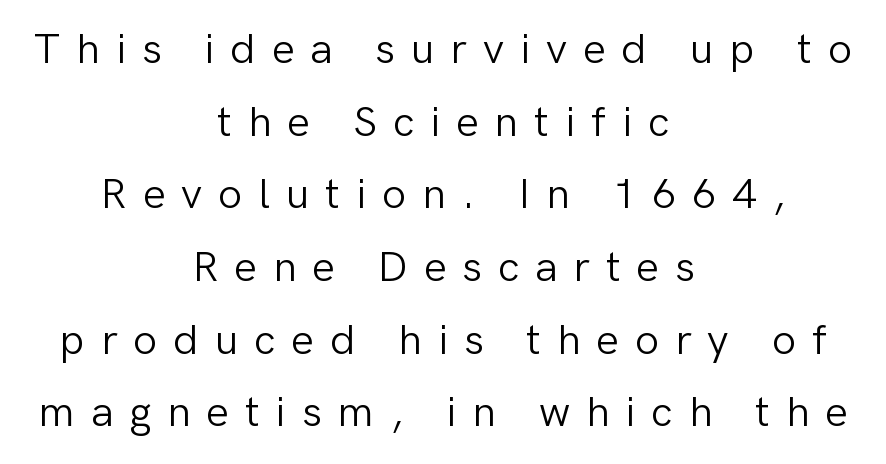
{"serif": "no", "italic": "no", "bold": "no", "weight": "light", "width": "normal", "stroke_contrast": "low", "x_height": "medium", "monospaced": "no", "underline": "no", "align": "center", "line_spacing": "normal", "line_spacing_ratio": 1.69, "letter_spacing": "wide", "letter_spacing_em": 0.37, "glyph_px": 43}
